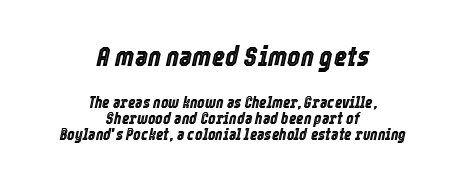
{"italic": "yes", "lean": "right", "slant_degrees": 12, "width": "condensed", "x_height": "medium", "monospaced": "no", "underline": "no", "align": "center", "line_spacing": "tight", "line_spacing_ratio": 1.01, "letter_spacing": "normal", "letter_spacing_em": 0.0, "larger_block": "first", "size_ratio": 1.75, "glyph_px": 28}
